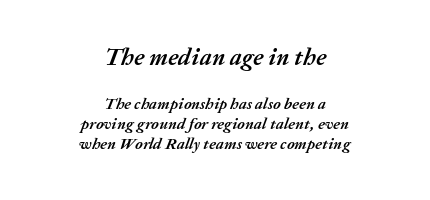
The image shows 24 px bold type, italic (leaning right); set centered, normal line spacing (1.27x), normal letter spacing, not underlined; the first (top) block is 1.5x larger.
